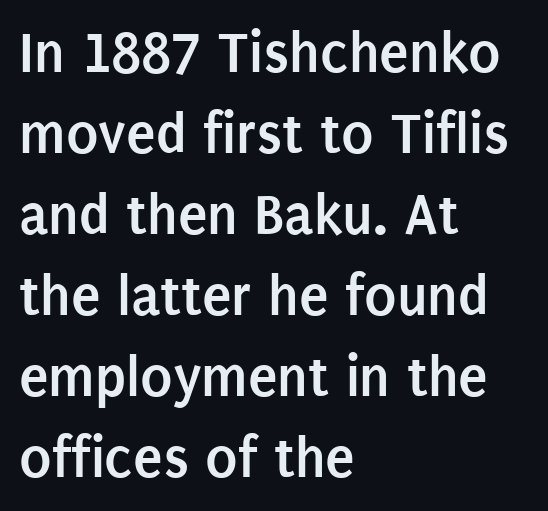
Q: Is the text bold? A: Yes.
Q: Is the text italic (slanted)? A: No, it is upright.
Q: Is the typeface a serif or a sans-serif typeface? A: Sans-serif.
Q: Is the text underlined? A: No.
Q: How is the paragraph aligned? A: Left-aligned.
Q: Is the spacing between letters normal or unusually wide? A: Normal.
Q: Is the spacing between lines tight, normal or loose? A: Normal.
Q: Width (condensed, normal, or wide)? A: Condensed.
Q: Stroke contrast? A: Low.
Q: x-height? A: Large.
Q: Monospaced? A: No.
